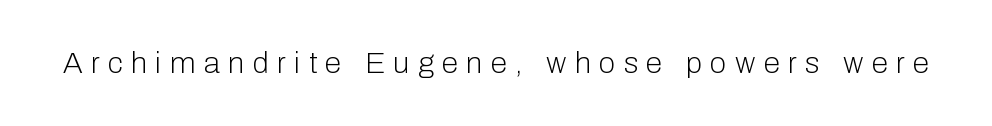
{"serif": "no", "italic": "no", "bold": "no", "weight": "light", "width": "normal", "stroke_contrast": "low", "x_height": "medium", "monospaced": "no", "underline": "no", "letter_spacing": "wide", "letter_spacing_em": 0.28, "glyph_px": 30}
